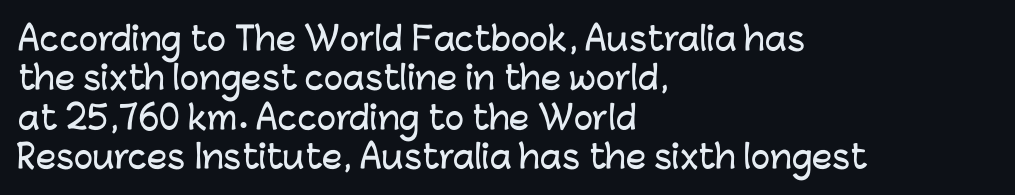
Observe the absence of serifs on each vertical stroke in this sample. Look at the tracking — it's just the regular setting, nothing added. Proportional: the letters do not fall into vertical columns. Underlining? Definitely not there. Caption: multi-line text, flush left, ragged right. Style check: upright.
